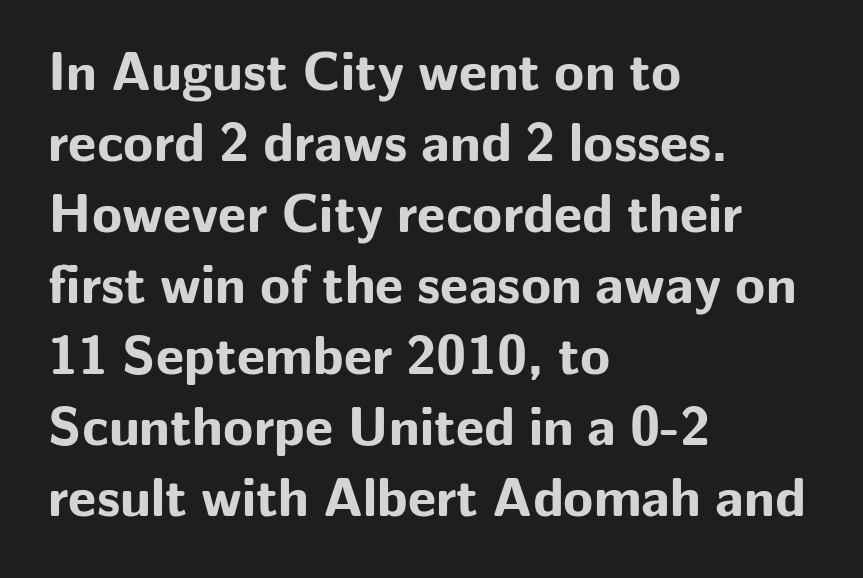
Where is the straight margin? On the left. Varying glyph widths throughout — classic text-font behaviour. Line spacing here is normal. In terms of posture, this sample is upright. Tracking value appears to be zero — textbook default spacing. Note: no serifs on the glyphs.
